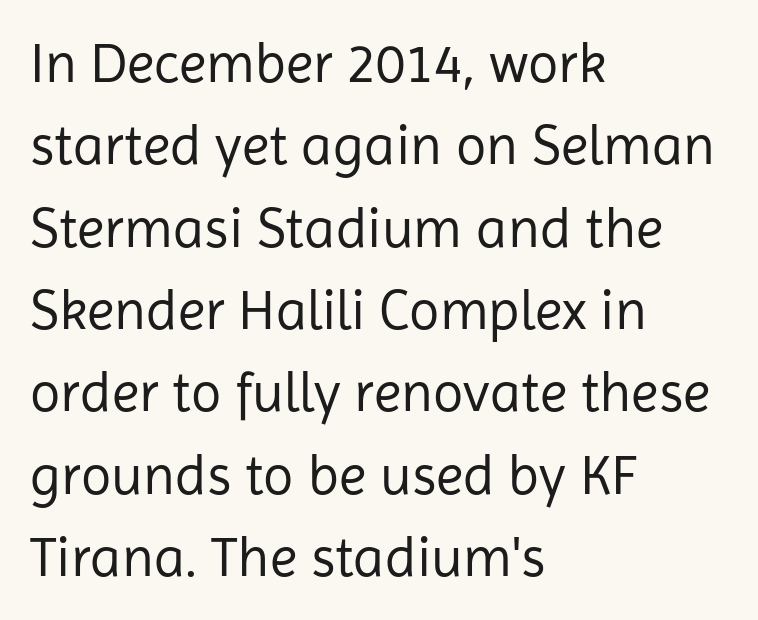
Compared with typical paragraphs, the rows here are spaced about the same. This sample uses plain, unmodified letter spacing. Leftover space on each line is placed entirely after the last word. Here the designer chose a conventional face with non-uniform glyph widths. No letter is thick-stroked: the sample isn't bold.
